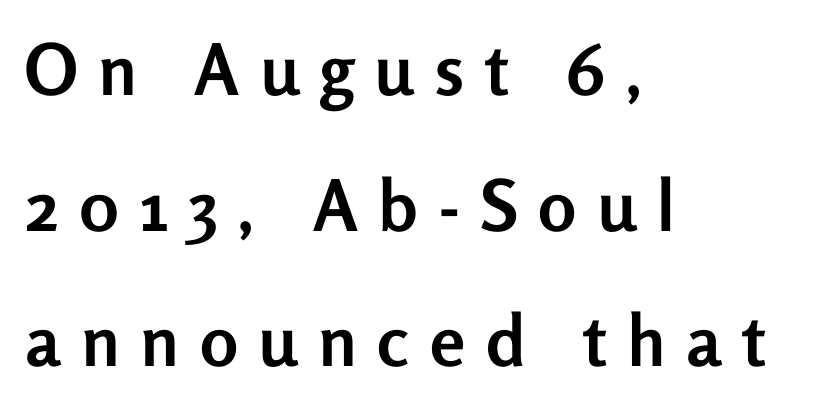
{"serif": "no", "italic": "no", "bold": "yes", "weight": "semibold", "width": "normal", "stroke_contrast": "low", "x_height": "medium", "monospaced": "no", "underline": "no", "align": "left", "line_spacing": "loose", "line_spacing_ratio": 1.91, "letter_spacing": "wide", "letter_spacing_em": 0.29, "glyph_px": 71}
